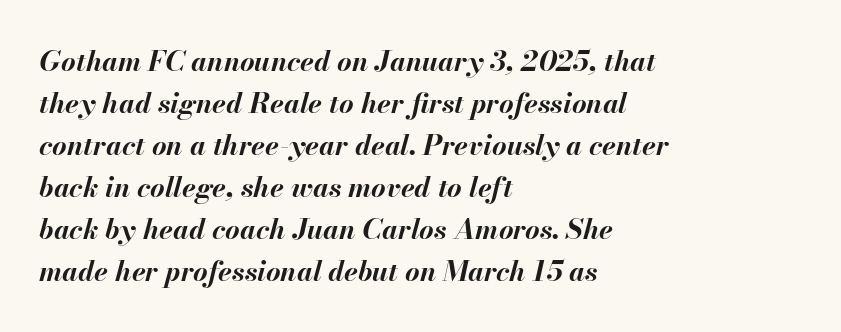
Q: Is the text bold? A: Yes.
Q: Is the text italic (slanted)? A: Yes, it leans right by about 13 degrees.
Q: Is the text underlined? A: No.
Q: How is the paragraph aligned? A: Left-aligned.
Q: Is the spacing between letters normal or unusually wide? A: Normal.
Q: Is the spacing between lines tight, normal or loose? A: Normal.
Q: Width (condensed, normal, or wide)? A: Normal.
Q: Stroke contrast? A: Medium.
Q: x-height? A: Small.
Q: Monospaced? A: No.
